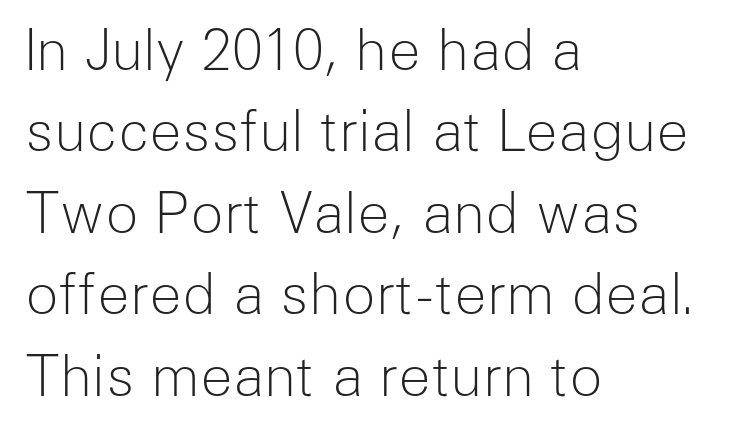
Q: Is the text bold? A: No.
Q: Is the text italic (slanted)? A: No, it is upright.
Q: Is the typeface a serif or a sans-serif typeface? A: Sans-serif.
Q: Is the text underlined? A: No.
Q: How is the paragraph aligned? A: Left-aligned.
Q: Is the spacing between letters normal or unusually wide? A: Normal.
Q: Is the spacing between lines tight, normal or loose? A: Normal.
Q: Width (condensed, normal, or wide)? A: Normal.
Q: Stroke contrast? A: Low.
Q: x-height? A: Medium.
Q: Monospaced? A: No.
